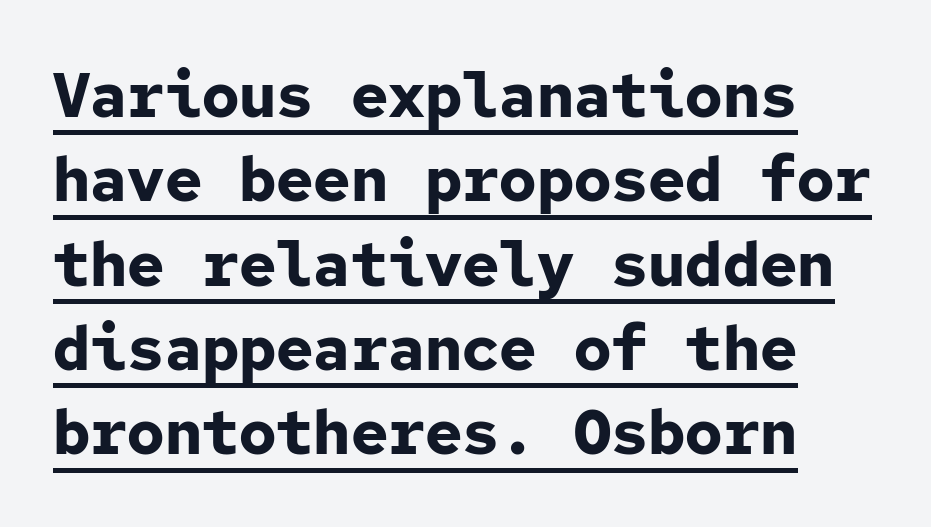
The image shows 62 px bold sans-serif type, upright, monospaced; set normal line spacing (1.36x), normal letter spacing, underlined; low stroke contrast and a medium x-height.
